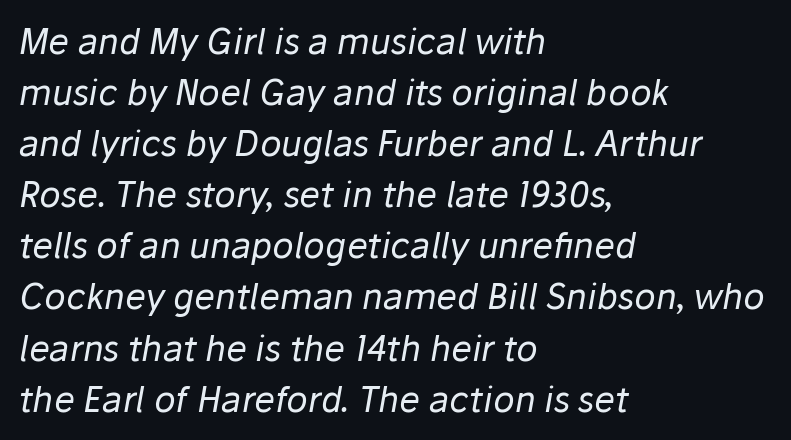
The image shows 35 px regular-weight type, italic (leaning right); set left-aligned, normal line spacing (1.46x), normal letter spacing, not underlined; low stroke contrast and a medium x-height.
